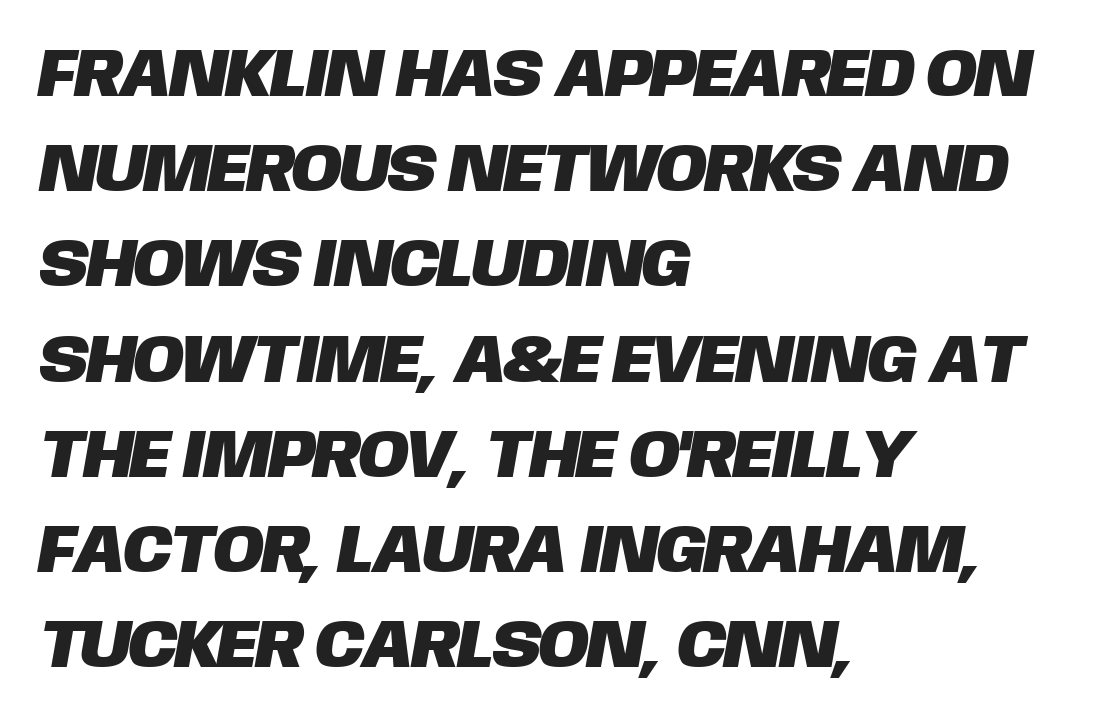
Q: Is the typeface a serif or a sans-serif typeface? A: Sans-serif.
Q: Is the text underlined? A: No.
Q: How is the paragraph aligned? A: Left-aligned.
Q: Is the spacing between letters normal or unusually wide? A: Normal.
Q: Is the spacing between lines tight, normal or loose? A: Normal.
Q: Width (condensed, normal, or wide)? A: Normal.
Q: Stroke contrast? A: Low.
Q: x-height? A: Large.
Q: Monospaced? A: No.
